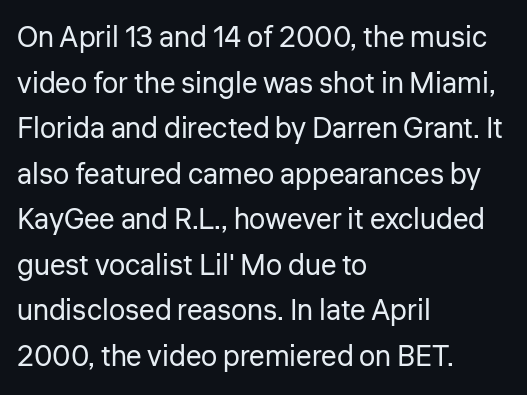
The image shows 29 px regular-weight sans-serif type, upright; set left-aligned, normal line spacing (1.57x), normal letter spacing, not underlined; low stroke contrast and a medium x-height.
